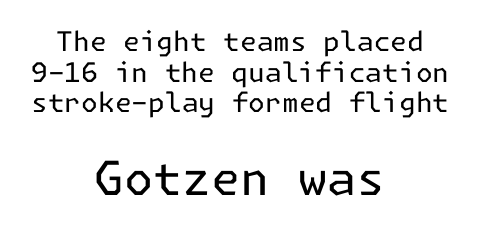
The image shows 47 px regular-weight sans-serif type, upright; set centered, tight line spacing (1.13x), normal letter spacing, not underlined; the second (bottom) block is 1.74x larger; low stroke contrast and a medium x-height.
